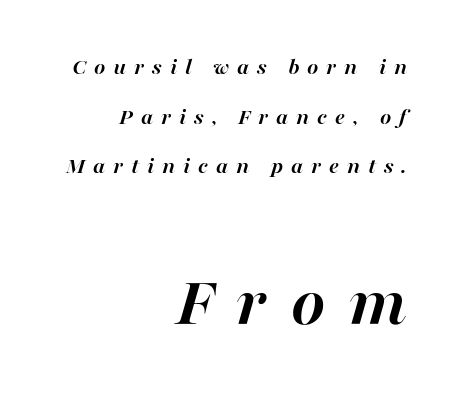
{"italic": "yes", "lean": "right", "slant_degrees": 16, "bold": "yes", "weight": "semibold", "width": "normal", "stroke_contrast": "high", "x_height": "medium", "monospaced": "no", "underline": "no", "align": "right", "line_spacing": "loose", "line_spacing_ratio": 2.07, "letter_spacing": "wide", "letter_spacing_em": 0.33, "larger_block": "second", "size_ratio": 3.04, "glyph_px": 73}
